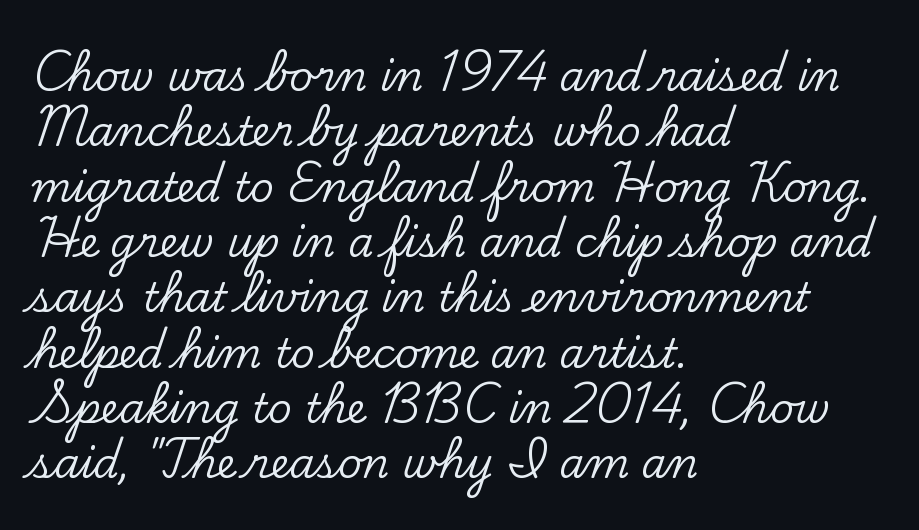
Q: Is the text italic (slanted)? A: Yes.
Q: Is the typeface a serif or a sans-serif typeface? A: Serif.
Q: Is the text underlined? A: No.
Q: How is the paragraph aligned? A: Left-aligned.
Q: Is the spacing between letters normal or unusually wide? A: Normal.
Q: Is the spacing between lines tight, normal or loose? A: Normal.
Q: Width (condensed, normal, or wide)? A: Normal.
Q: Stroke contrast? A: Low.
Q: x-height? A: Small.
Q: Monospaced? A: No.
